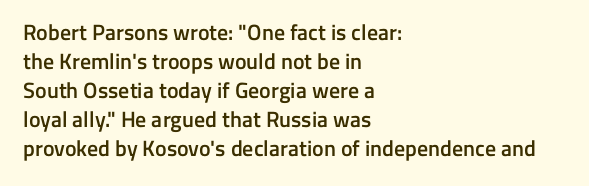
{"italic": "no", "bold": "semi", "underline": "no", "align": "left", "line_spacing": "normal", "line_spacing_ratio": 1.32, "letter_spacing": "normal", "letter_spacing_em": 0.0, "glyph_px": 22}
